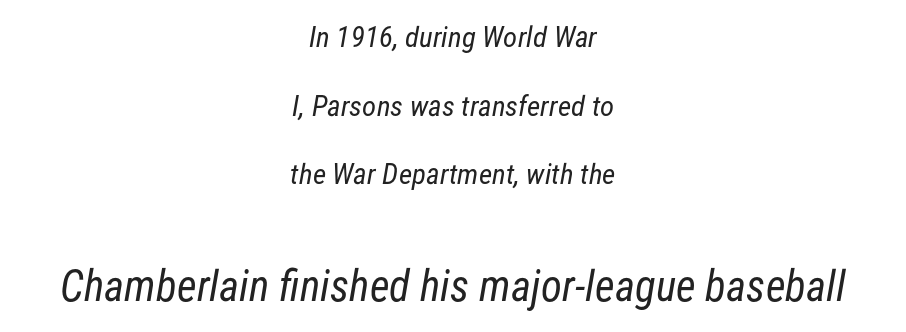
Character size in the trailing block exceeds that of the leading block. Note the varied advance widths — an 'i' is clearly narrower than an 'm'. Stem width sits at or under what a default text font uses. The font family rendered here belongs to the sans-serif group.
